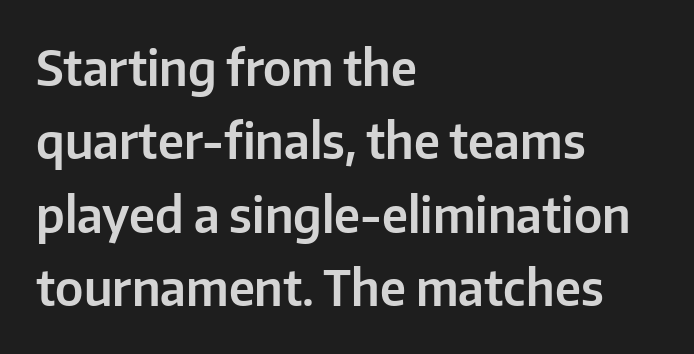
Q: Is the text italic (slanted)? A: No, it is upright.
Q: Is the typeface a serif or a sans-serif typeface? A: Sans-serif.
Q: Is the text underlined? A: No.
Q: How is the paragraph aligned? A: Left-aligned.
Q: Is the spacing between letters normal or unusually wide? A: Normal.
Q: Is the spacing between lines tight, normal or loose? A: Normal.
Q: Width (condensed, normal, or wide)? A: Normal.
Q: Stroke contrast? A: Low.
Q: x-height? A: Medium.
Q: Monospaced? A: No.
